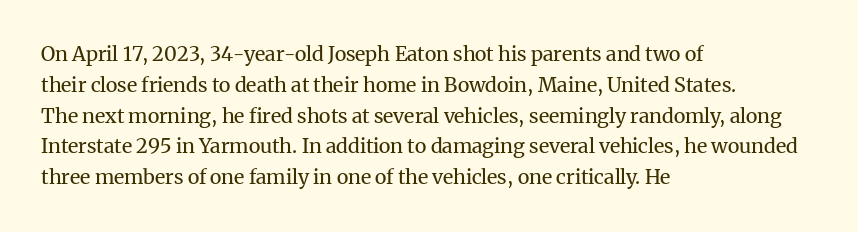
The image shows 20 px text type, upright; set left-aligned, normal line spacing (1.54x), normal letter spacing, not underlined.
